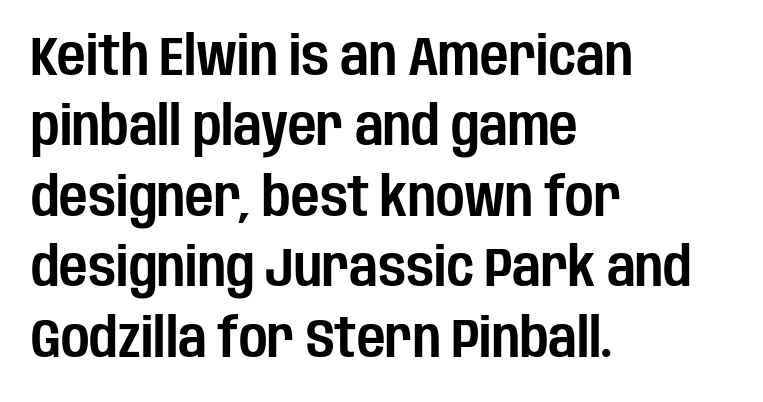
Q: Is the text italic (slanted)? A: No, it is upright.
Q: Is the typeface a serif or a sans-serif typeface? A: Sans-serif.
Q: Is the text underlined? A: No.
Q: How is the paragraph aligned? A: Left-aligned.
Q: Is the spacing between letters normal or unusually wide? A: Normal.
Q: Is the spacing between lines tight, normal or loose? A: Normal.
Q: Width (condensed, normal, or wide)? A: Condensed.
Q: Stroke contrast? A: Low.
Q: x-height? A: Large.
Q: Monospaced? A: No.
